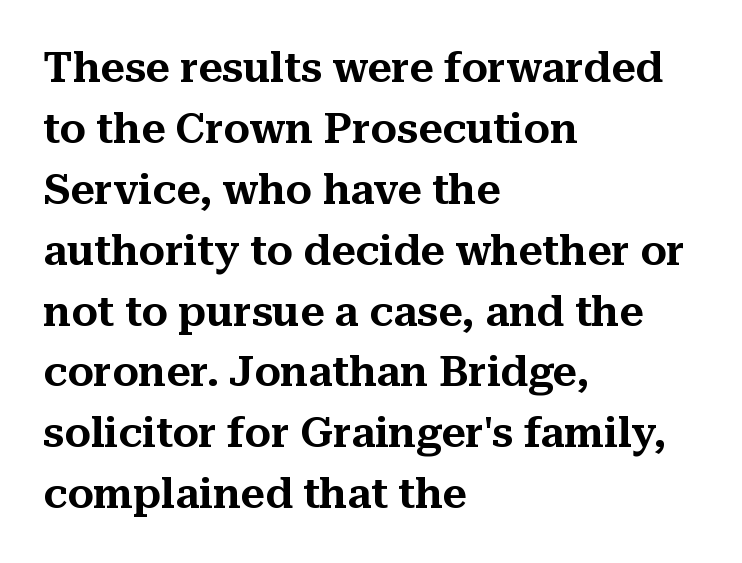
The image shows 42 px serif type, upright; set left-aligned, normal line spacing (1.45x), normal letter spacing, not underlined; medium stroke contrast and a medium x-height.
